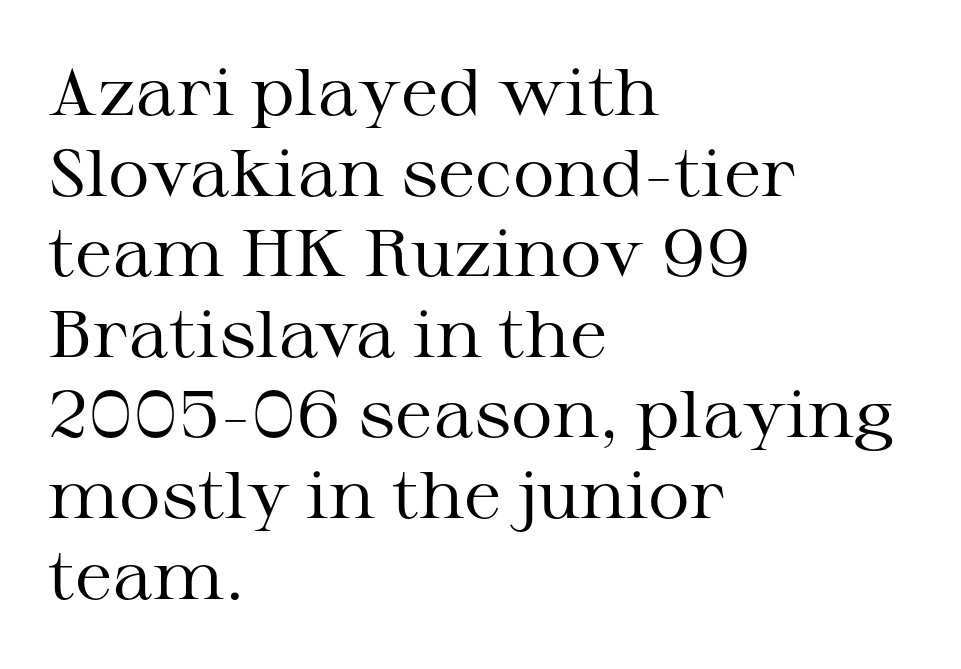
{"serif": "yes", "italic": "no", "bold": "no", "weight": "regular", "width": "wide", "stroke_contrast": "medium", "x_height": "medium", "monospaced": "no", "underline": "no", "align": "left", "line_spacing_ratio": 1.24, "letter_spacing": "normal", "letter_spacing_em": 0.0, "glyph_px": 65}
